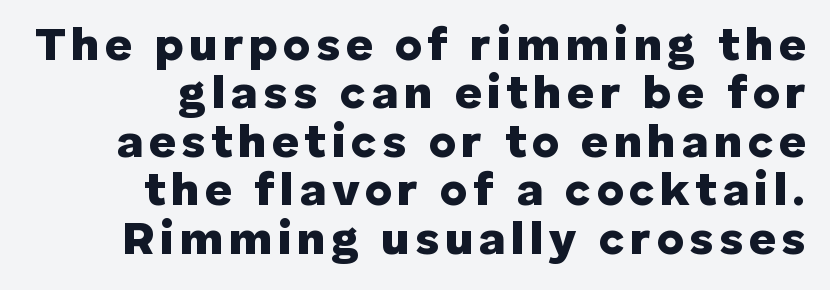
Q: Is the text bold? A: Yes.
Q: Is the text italic (slanted)? A: No, it is upright.
Q: Is the typeface a serif or a sans-serif typeface? A: Sans-serif.
Q: Is the text underlined? A: No.
Q: How is the paragraph aligned? A: Right-aligned.
Q: Is the spacing between lines tight, normal or loose? A: Tight.
Q: Width (condensed, normal, or wide)? A: Normal.
Q: Stroke contrast? A: Low.
Q: x-height? A: Medium.
Q: Monospaced? A: No.
